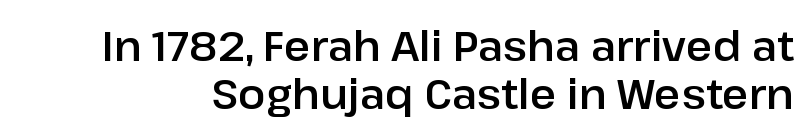
Q: Is the text italic (slanted)? A: No, it is upright.
Q: Is the typeface a serif or a sans-serif typeface? A: Sans-serif.
Q: Is the text underlined? A: No.
Q: Is the spacing between letters normal or unusually wide? A: Normal.
Q: Width (condensed, normal, or wide)? A: Normal.
Q: Stroke contrast? A: Low.
Q: x-height? A: Medium.
Q: Monospaced? A: No.
